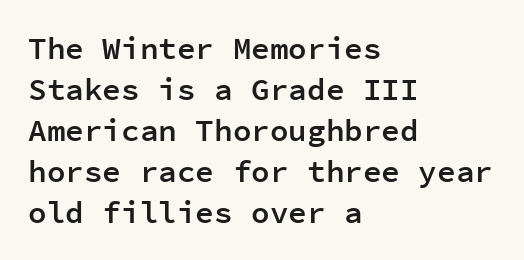
Q: Is the text bold? A: Semi-bold.
Q: Is the text italic (slanted)? A: No, it is upright.
Q: Is the typeface a serif or a sans-serif typeface? A: Sans-serif.
Q: Is the text underlined? A: No.
Q: How is the paragraph aligned? A: Left-aligned.
Q: Is the spacing between letters normal or unusually wide? A: Normal.
Q: Is the spacing between lines tight, normal or loose? A: Normal.
Q: Width (condensed, normal, or wide)? A: Normal.
Q: Stroke contrast? A: Low.
Q: x-height? A: Medium.
Q: Monospaced? A: Yes.
